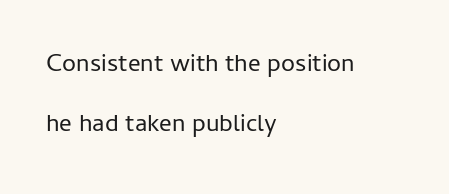
Q: Is the text bold? A: No.
Q: Is the text italic (slanted)? A: No, it is upright.
Q: Is the text underlined? A: No.
Q: How is the paragraph aligned? A: Left-aligned.
Q: Is the spacing between letters normal or unusually wide? A: Normal.
Q: Is the spacing between lines tight, normal or loose? A: Loose.
